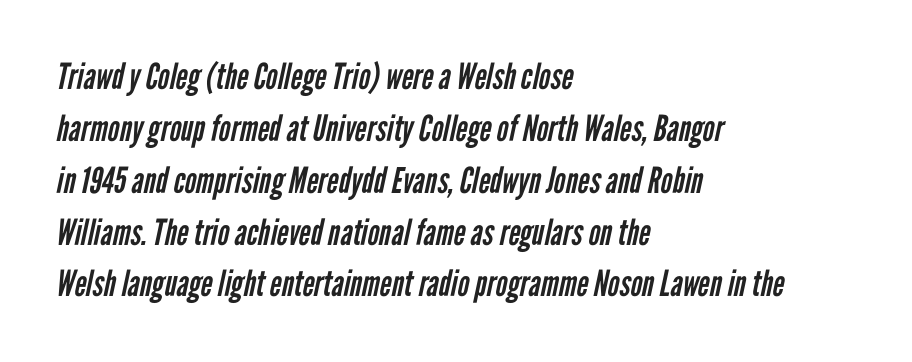
{"serif": "no", "bold": "no", "weight": "regular", "width": "condensed", "stroke_contrast": "low", "x_height": "medium", "monospaced": "no", "underline": "no", "align": "left", "line_spacing": "normal", "line_spacing_ratio": 1.44, "letter_spacing": "normal", "letter_spacing_em": 0.0, "glyph_px": 36}
